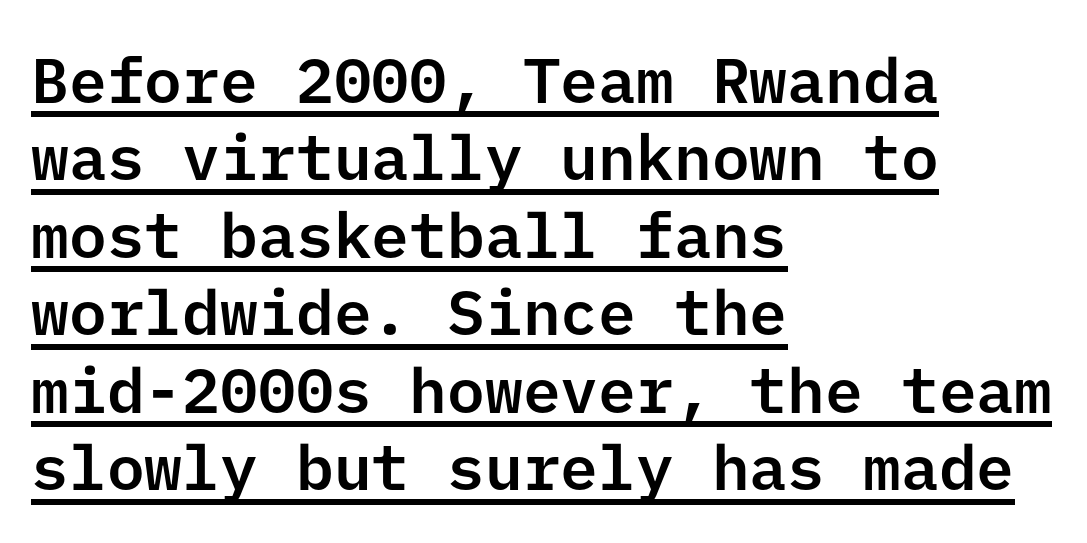
Q: Is the text italic (slanted)? A: No, it is upright.
Q: Is the typeface a serif or a sans-serif typeface? A: Sans-serif.
Q: Is the text underlined? A: Yes.
Q: How is the paragraph aligned? A: Left-aligned.
Q: Is the spacing between letters normal or unusually wide? A: Normal.
Q: Width (condensed, normal, or wide)? A: Normal.
Q: Stroke contrast? A: Low.
Q: x-height? A: Medium.
